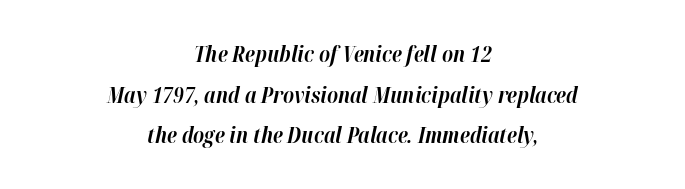
{"italic": "yes", "lean": "right", "slant_degrees": 12, "bold": "yes", "underline": "no", "align": "center", "line_spacing_ratio": 1.85, "letter_spacing": "normal", "letter_spacing_em": 0.0, "glyph_px": 22}
